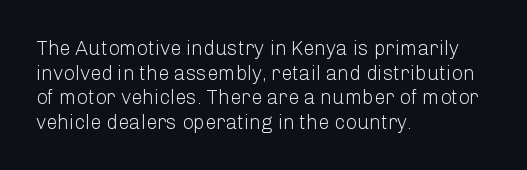
The image shows 20 px text type, upright; set left-aligned, line spacing 1.23x, normal letter spacing, not underlined.
